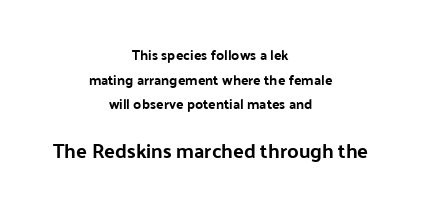
A clean baseline with only descenders dipping below it. Of the two passages, the one underneath uses the larger point size. Both edges are ragged and mirror each other, which tells us the setting is centered. A roman cut, with each character standing at attention. Strokes here are thick enough to call this a true bold.
